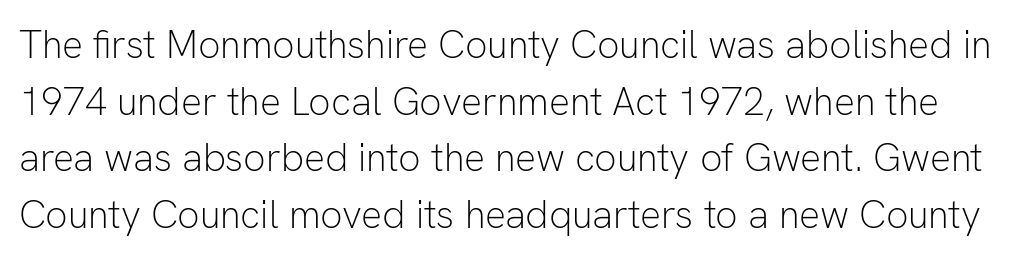
The image shows 39 px light sans-serif type, upright; set normal line spacing (1.45x), normal letter spacing, not underlined; low stroke contrast and a medium x-height.
